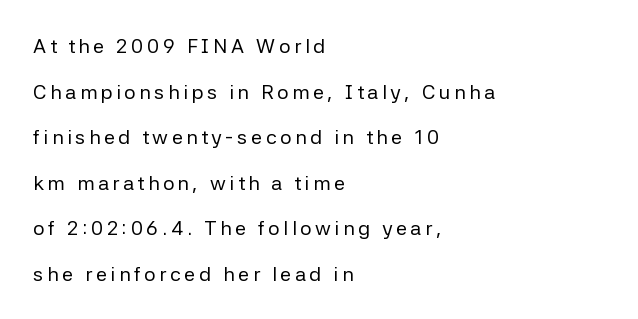
Q: Is the text bold? A: No.
Q: Is the text italic (slanted)? A: No, it is upright.
Q: Is the text underlined? A: No.
Q: How is the paragraph aligned? A: Left-aligned.
Q: Is the spacing between lines tight, normal or loose? A: Loose.
